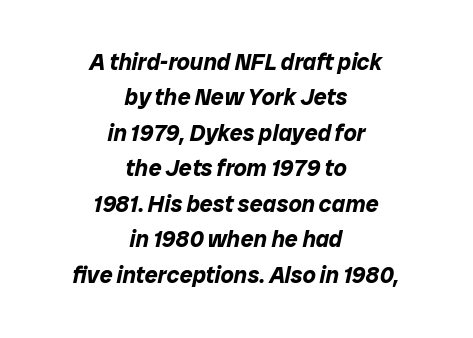
{"italic": "yes", "lean": "right", "slant_degrees": 12, "bold": "yes", "underline": "no", "align": "center", "line_spacing": "normal", "line_spacing_ratio": 1.54, "letter_spacing": "normal", "letter_spacing_em": 0.0, "glyph_px": 23}
